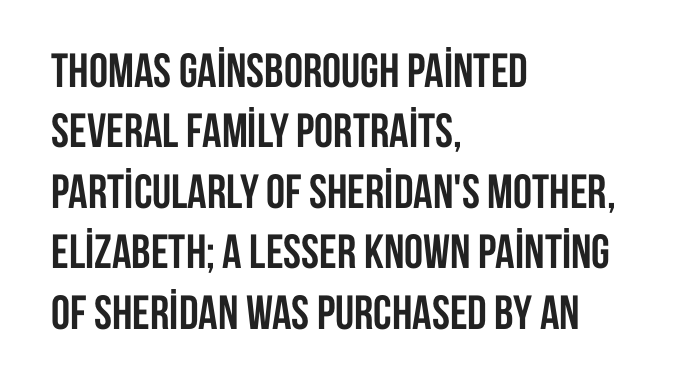
{"serif": "no", "italic": "no", "bold": "yes", "weight": "semibold", "width": "condensed", "stroke_contrast": "low", "x_height": "large", "monospaced": "no", "underline": "no", "align": "left", "line_spacing": "normal", "line_spacing_ratio": 1.26, "letter_spacing": "normal", "letter_spacing_em": 0.0, "glyph_px": 48}
